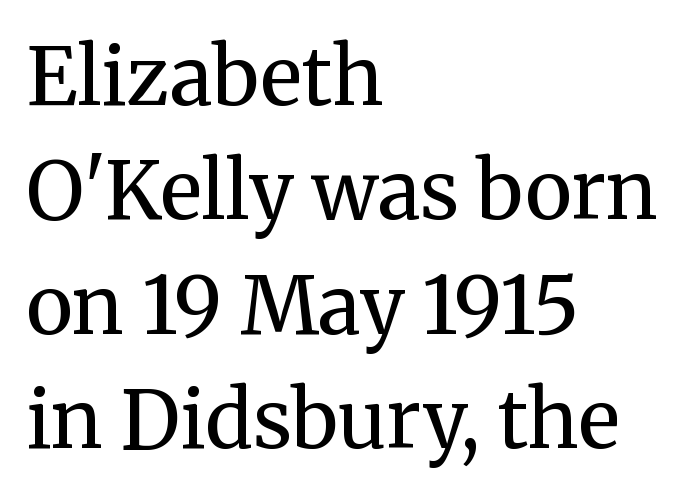
Honestly, the letter spacing is just normal — you wouldn't notice it. Check under the words: just untouched page. Rows of type keep a routine distance in the vertical direction. The letters stand upright; this is a roman face.
